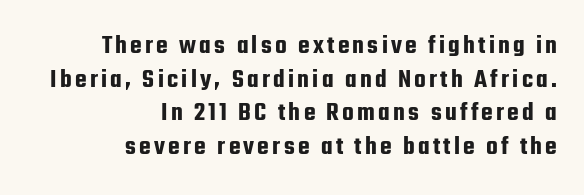
The image shows 27 px text type, upright; set right-aligned, normal line spacing (1.25x), not underlined.
